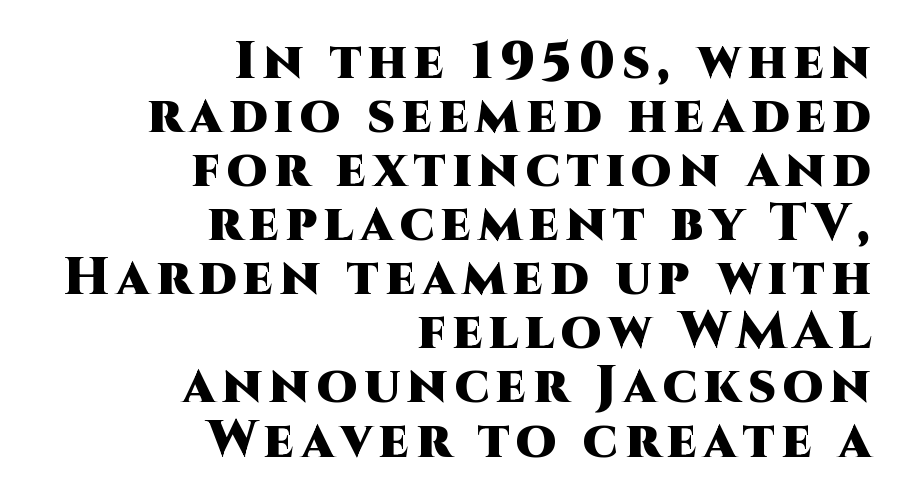
{"serif": "no", "italic": "no", "bold": "yes", "weight": "heavy", "width": "normal", "stroke_contrast": "high", "x_height": "large", "monospaced": "no", "underline": "no", "align": "right", "line_spacing": "tight", "line_spacing_ratio": 1.04, "glyph_px": 52}
